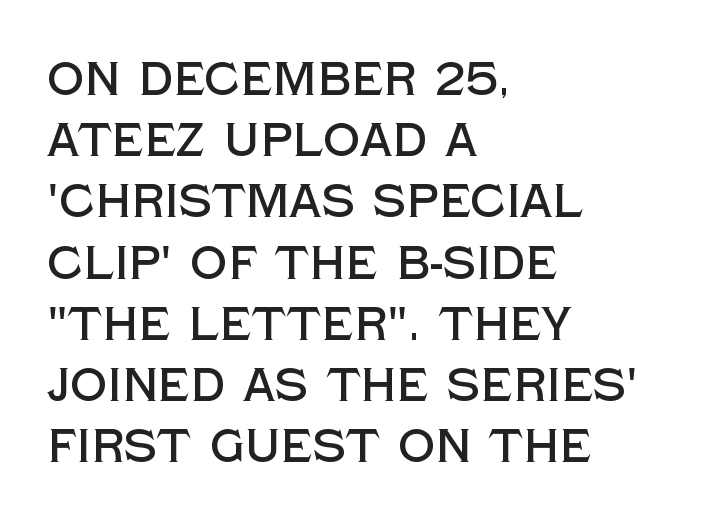
In CSS terms this would be text-align: left. Students, note that the glyphs here touch the page at normal intervals. The line-height multiplier appears to be the usual default. The lettering stays uniformly vertical, giving the passage a roman look. Do the characters align in a grid? No, the font is proportional. The letters carry no serifs — their stems end cleanly without finishing strokes.
